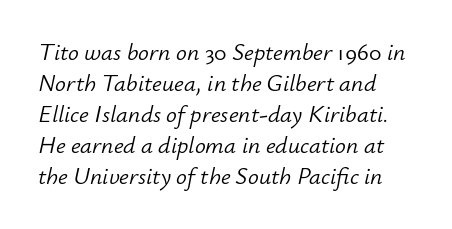
Q: Is the text bold? A: No.
Q: Is the text italic (slanted)? A: Yes, it leans right by about 12 degrees.
Q: Is the text underlined? A: No.
Q: How is the paragraph aligned? A: Left-aligned.
Q: Is the spacing between letters normal or unusually wide? A: Normal.
Q: Is the spacing between lines tight, normal or loose? A: Normal.
